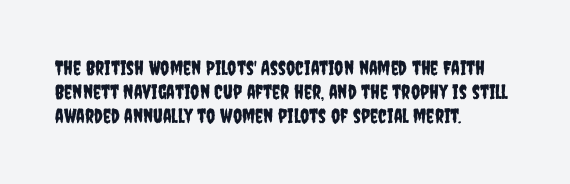
{"italic": "no", "underline": "no", "align": "left", "line_spacing_ratio": 1.21, "letter_spacing": "normal", "letter_spacing_em": 0.0, "glyph_px": 20}
